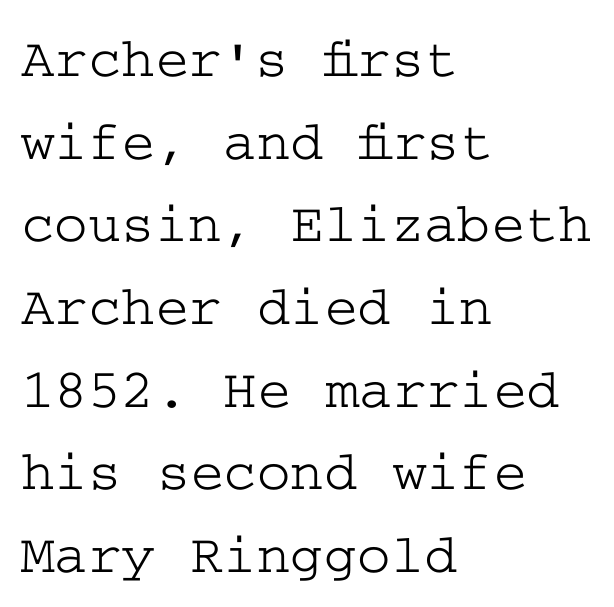
Normally led — the rows are evenly, conventionally spaced. The ragged edge is on the right, which tells us the setting is flush left. The characters display serif detailing at their extremities. The gaps between neighbouring characters are ordinary and unremarkable. Bare-footed words on every line.
